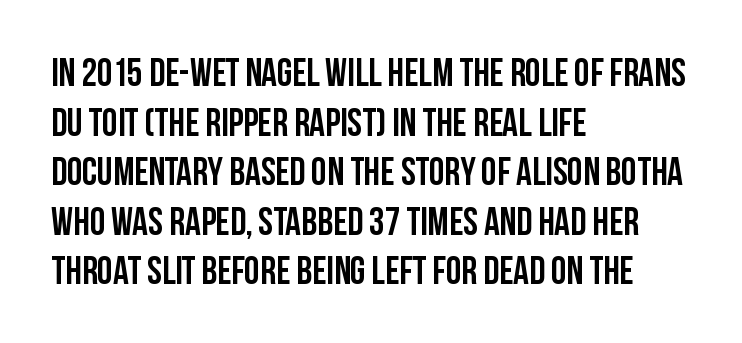
{"serif": "no", "italic": "no", "bold": "yes", "weight": "semibold", "width": "condensed", "stroke_contrast": "low", "x_height": "large", "monospaced": "no", "underline": "no", "align": "left", "line_spacing": "normal", "line_spacing_ratio": 1.27, "letter_spacing": "normal", "letter_spacing_em": 0.0, "glyph_px": 39}
